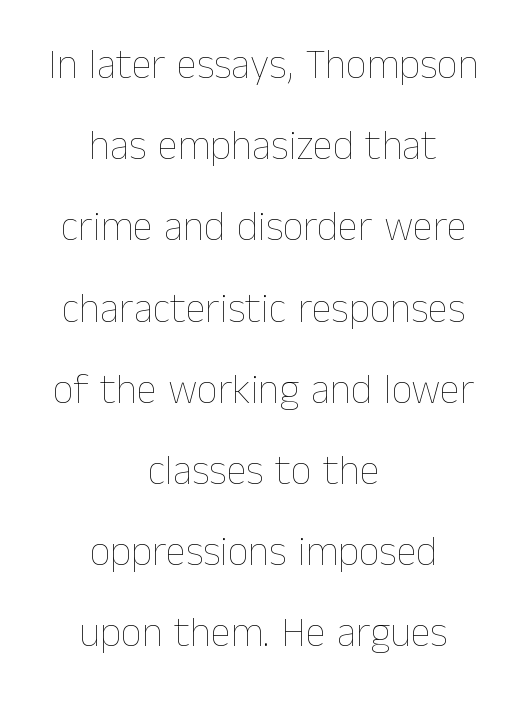
{"italic": "no", "bold": "no", "weight": "thin", "width": "normal", "stroke_contrast": "low", "x_height": "medium", "monospaced": "no", "underline": "no", "align": "center", "line_spacing": "loose", "line_spacing_ratio": 1.98, "letter_spacing": "normal", "letter_spacing_em": 0.0, "glyph_px": 41}
